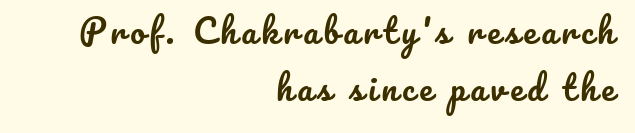
These lines are set flush right with a ragged left edge. Glance below the letters and you will spot only blank space. The letters advance in unequal steps, a hallmark of proportional type.
